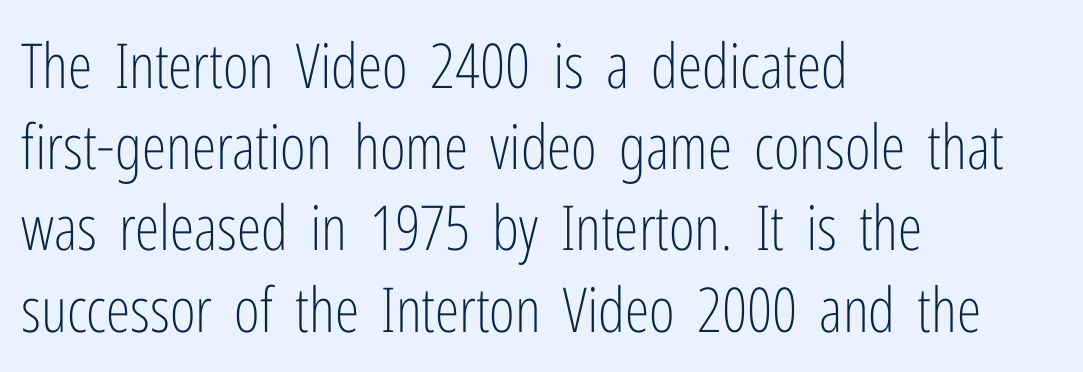
The passage shown is typed in a proportional face where columns would drift. Letter spacing: default. Quick note: underline off. A roman cut, with each character standing at attention. Font category for this specimen: sans-serif. Vertically, the passage feels balanced, rows spaced as you'd expect.
